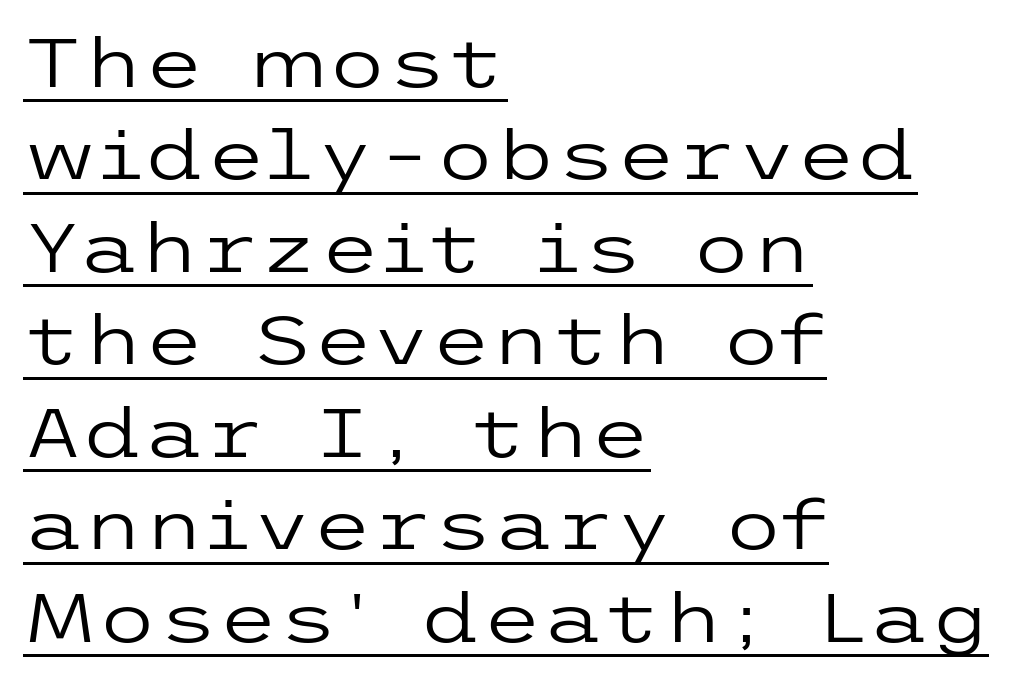
Q: Is the text bold? A: No.
Q: Is the text italic (slanted)? A: No, it is upright.
Q: Is the typeface a serif or a sans-serif typeface? A: Sans-serif.
Q: Is the text underlined? A: Yes.
Q: How is the paragraph aligned? A: Left-aligned.
Q: Is the spacing between letters normal or unusually wide? A: Normal.
Q: Is the spacing between lines tight, normal or loose? A: Normal.
Q: Width (condensed, normal, or wide)? A: Wide.
Q: Stroke contrast? A: Low.
Q: x-height? A: Medium.
